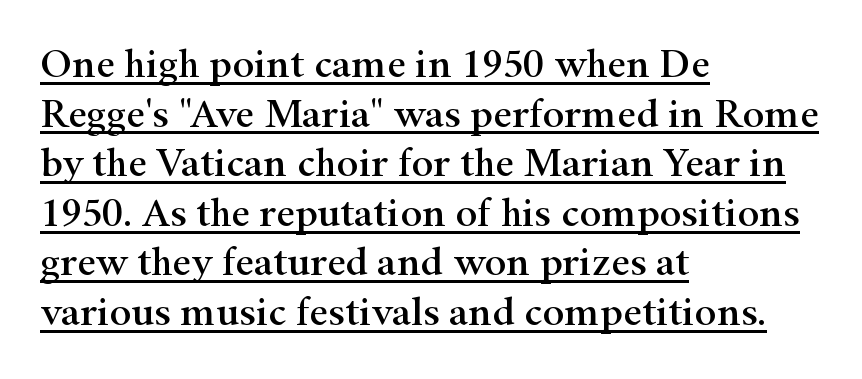
Think of a printed novel: that variable character pitch is what you see here. What stands out about the letter spacing? Nothing — it is the standard amount. The rendering anchors every line to the left-hand side. You can tell it's not italic because the verticals are truly vertical.
